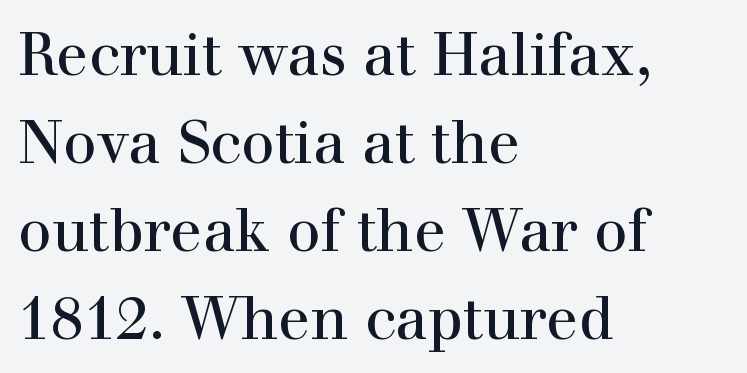
The image shows 59 px serif type, upright; set left-aligned, normal line spacing (1.49x), normal letter spacing, not underlined; a medium x-height.
